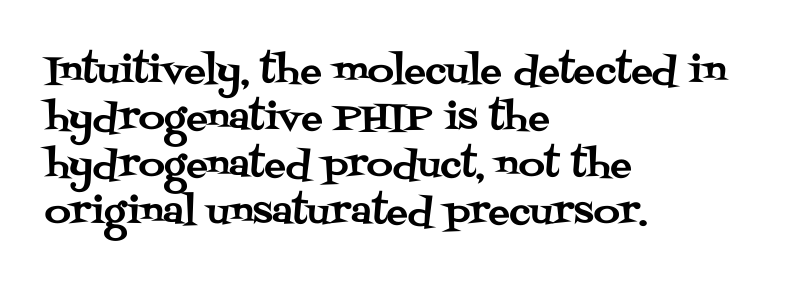
{"serif": "yes", "italic": "no", "width": "normal", "stroke_contrast": "medium", "x_height": "large", "monospaced": "no", "underline": "no", "align": "left", "line_spacing": "normal", "line_spacing_ratio": 1.31, "letter_spacing": "normal", "letter_spacing_em": 0.0, "glyph_px": 36}
